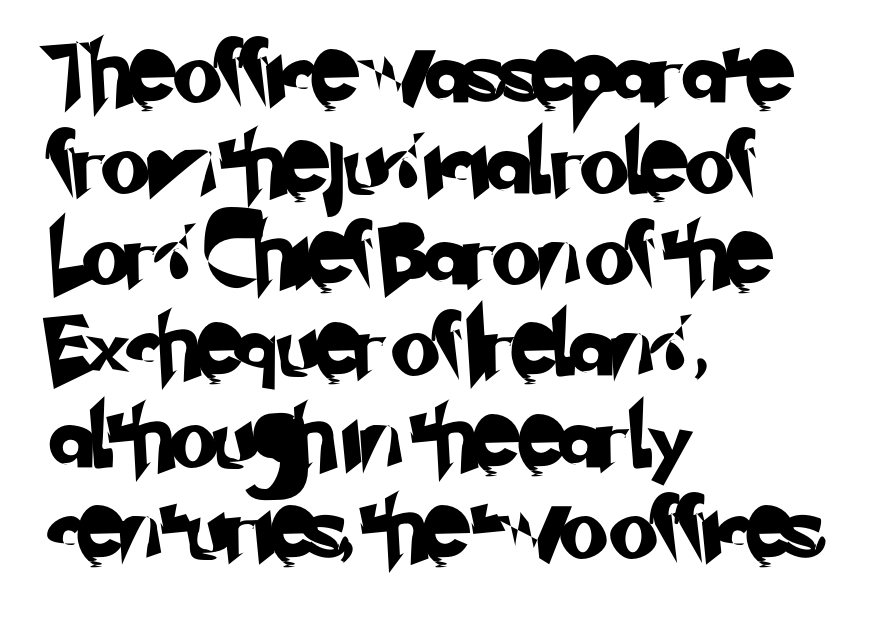
{"serif": "no", "width": "normal", "stroke_contrast": "low", "x_height": "small", "monospaced": "no", "underline": "no", "align": "left", "line_spacing": "normal", "line_spacing_ratio": 1.47, "letter_spacing": "normal", "letter_spacing_em": 0.0, "glyph_px": 62}
